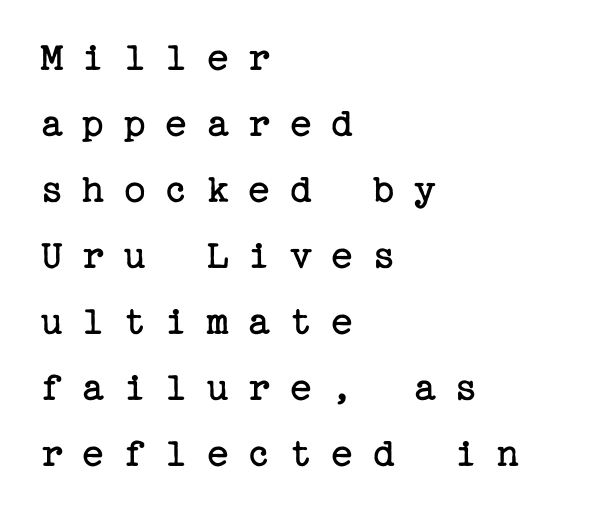
{"serif": "yes", "italic": "no", "bold": "no", "weight": "regular", "width": "normal", "stroke_contrast": "low", "x_height": "medium", "underline": "no", "align": "left", "line_spacing": "normal", "line_spacing_ratio": 1.57, "letter_spacing": "wide", "letter_spacing_em": 0.44, "glyph_px": 42}
